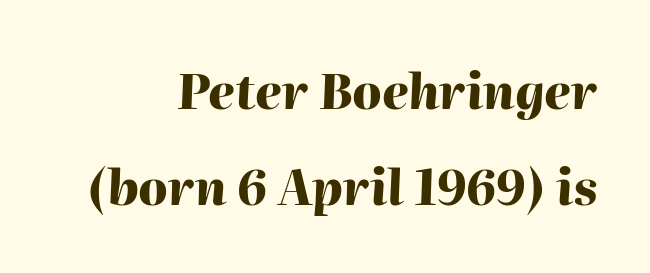
Slanted lettering throughout. Every letter is thick-stroked: bold, no question. The passage shown is not underscored anywhere. Compared with typical body copy, the letter spacing here is the same. If you drew a ruler down the right edge, every line would touch it.
